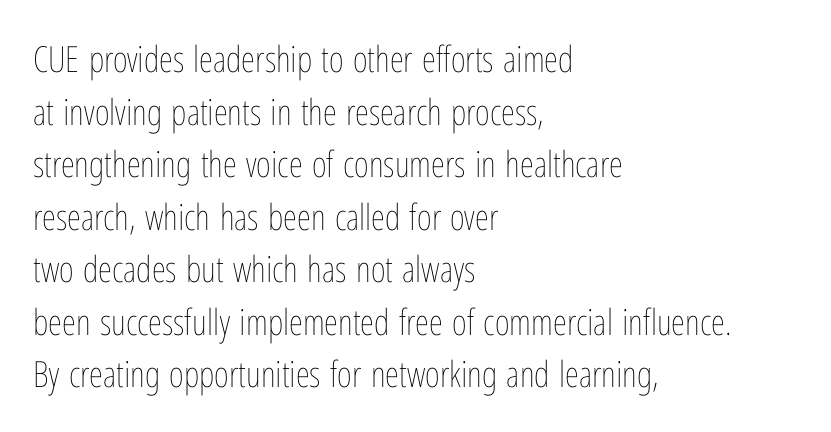
No heavy texture on the line: the type isn't bold. Short and long lines alike share a common starting point at left. Decoration check: the copy has no underline. Compared with typical paragraphs, the rows here are spaced about the same.
